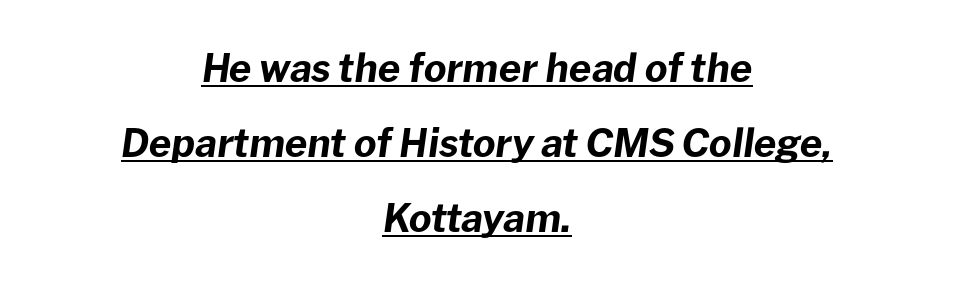
The image shows 39 px bold type, italic (leaning right); set centered, loose line spacing (1.92x), normal letter spacing, underlined; low stroke contrast and a medium x-height.
